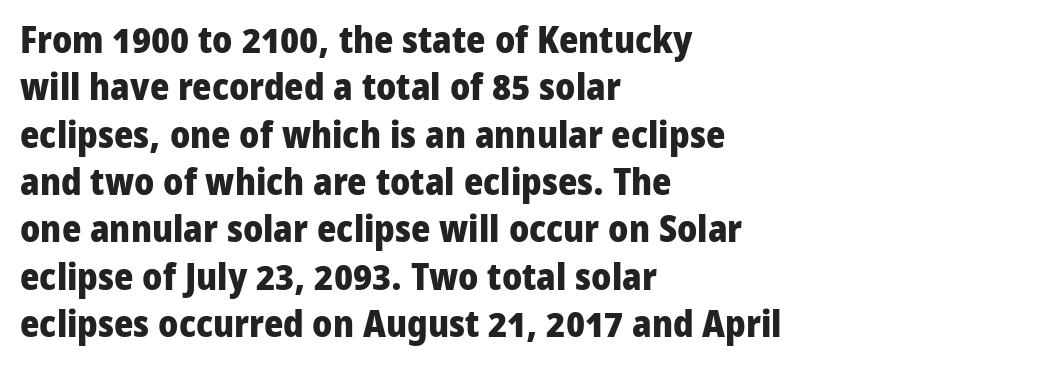
Upright lettering throughout. The typeface chosen for these lines omits serifs. Quick note: interline space is typical. Descender tails drop into unmarked territory.
